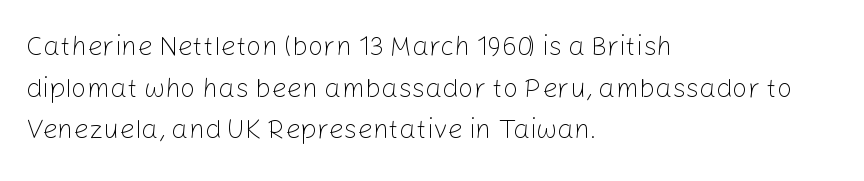
{"italic": "no", "bold": "no", "underline": "no", "align": "left", "line_spacing": "normal", "line_spacing_ratio": 1.54, "letter_spacing": "normal", "letter_spacing_em": 0.0, "glyph_px": 27}
